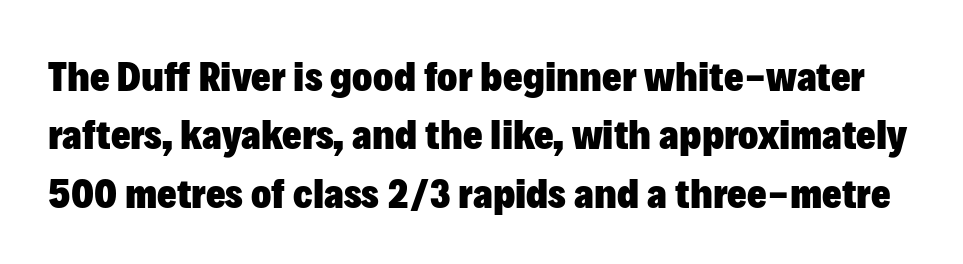
{"serif": "no", "italic": "no", "bold": "yes", "weight": "heavy", "width": "normal", "stroke_contrast": "low", "x_height": "medium", "monospaced": "no", "underline": "no", "line_spacing": "normal", "line_spacing_ratio": 1.39, "letter_spacing": "normal", "letter_spacing_em": 0.0, "glyph_px": 42}
